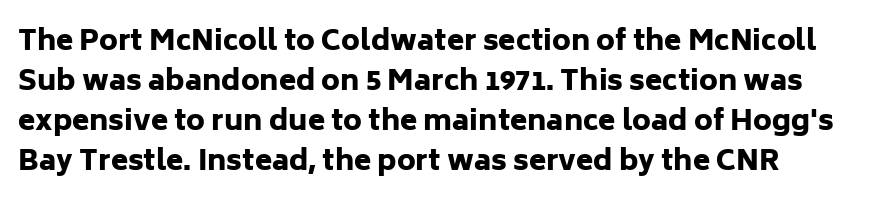
The image shows 28 px heavy sans-serif type, upright; set left-aligned, normal line spacing (1.43x), normal letter spacing, not underlined; low stroke contrast and a medium x-height.
